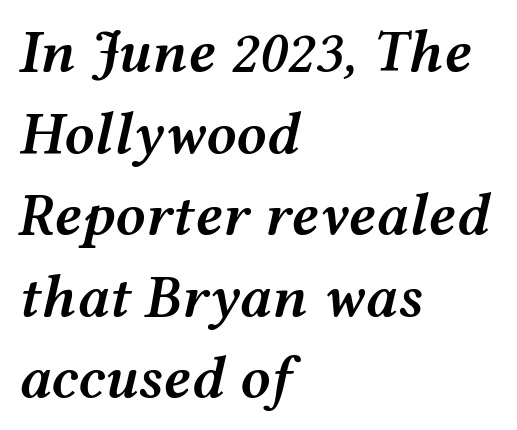
{"italic": "yes", "lean": "right", "slant_degrees": 12, "bold": "semi", "weight": "semibold", "width": "wide", "stroke_contrast": "medium", "x_height": "medium", "monospaced": "no", "underline": "no", "align": "left", "line_spacing": "normal", "line_spacing_ratio": 1.36, "letter_spacing": "normal", "letter_spacing_em": 0.0, "glyph_px": 60}
